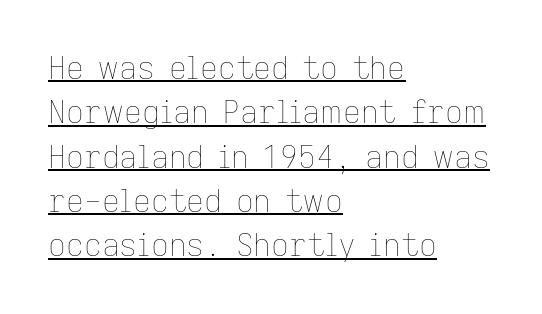
The image shows 31 px thin type, upright; set left-aligned, normal line spacing (1.43x), normal letter spacing, underlined; low stroke contrast and a medium x-height.
